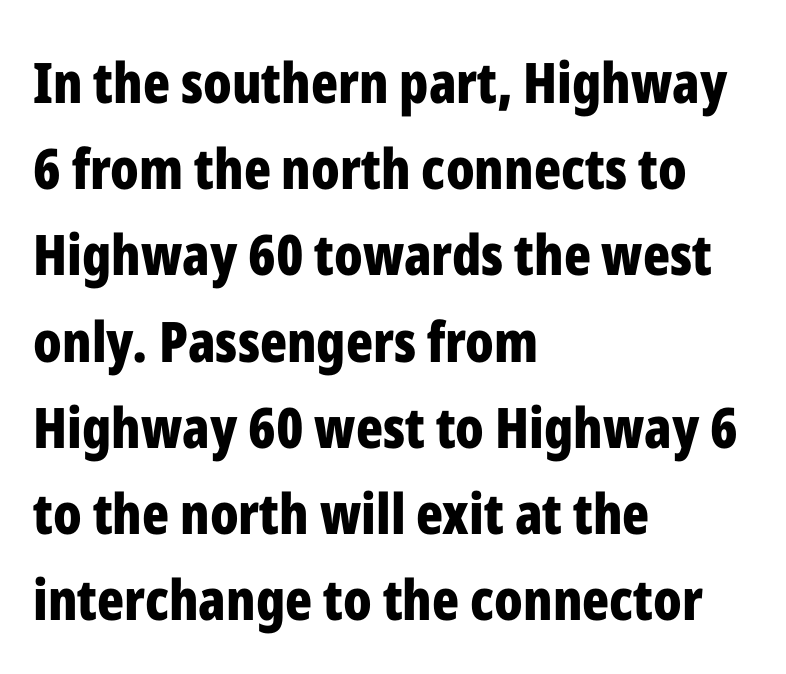
{"serif": "no", "italic": "no", "bold": "yes", "weight": "bold", "width": "condensed", "stroke_contrast": "low", "x_height": "medium", "monospaced": "no", "underline": "no", "align": "left", "line_spacing": "normal", "line_spacing_ratio": 1.54, "letter_spacing": "normal", "letter_spacing_em": 0.0, "glyph_px": 56}
